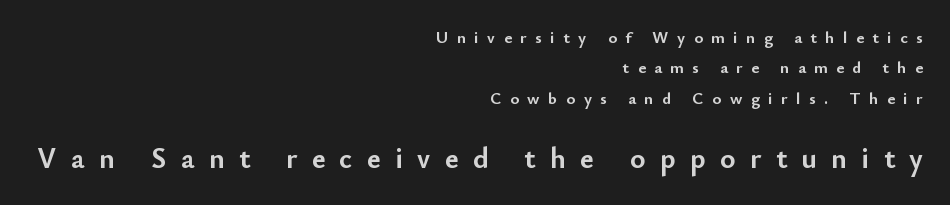
{"serif": "no", "italic": "no", "bold": "yes", "weight": "semibold", "width": "normal", "stroke_contrast": "low", "x_height": "small", "monospaced": "no", "underline": "no", "align": "right", "line_spacing_ratio": 1.79, "letter_spacing": "wide", "letter_spacing_em": 0.5, "larger_block": "second", "size_ratio": 1.71, "glyph_px": 29}
